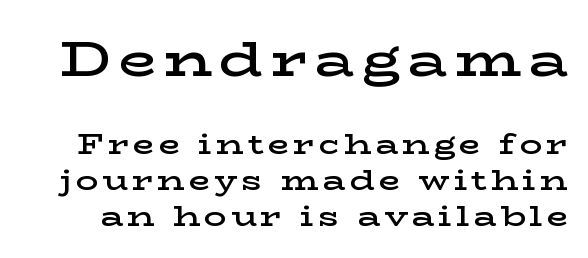
The image shows 49 px semibold, wide serif type, upright; set normal line spacing (1.28x), not underlined; the first (top) block is 1.75x larger; low stroke contrast and a medium x-height.
